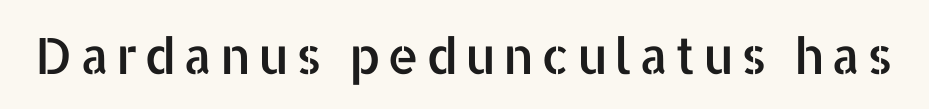
The image shows 50 px sans-serif type, upright; set not underlined; low stroke contrast and a medium x-height.
